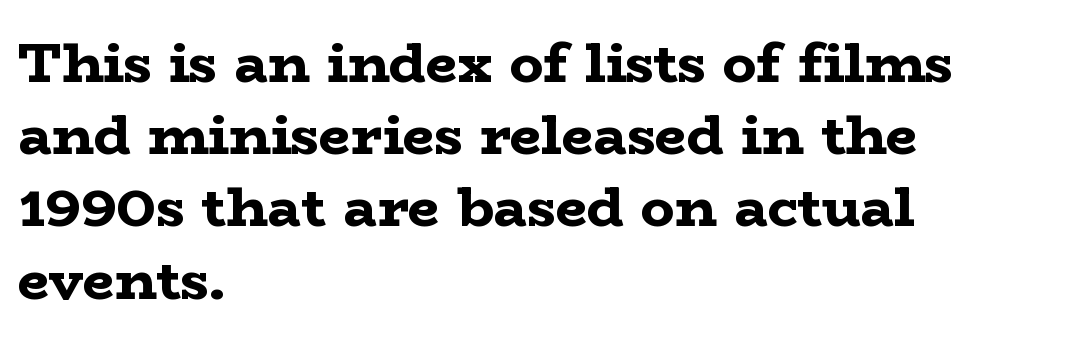
{"serif": "yes", "italic": "no", "bold": "yes", "weight": "bold", "width": "wide", "stroke_contrast": "low", "x_height": "medium", "monospaced": "no", "underline": "no", "align": "left", "line_spacing": "normal", "line_spacing_ratio": 1.29, "letter_spacing": "normal", "letter_spacing_em": 0.0, "glyph_px": 56}
